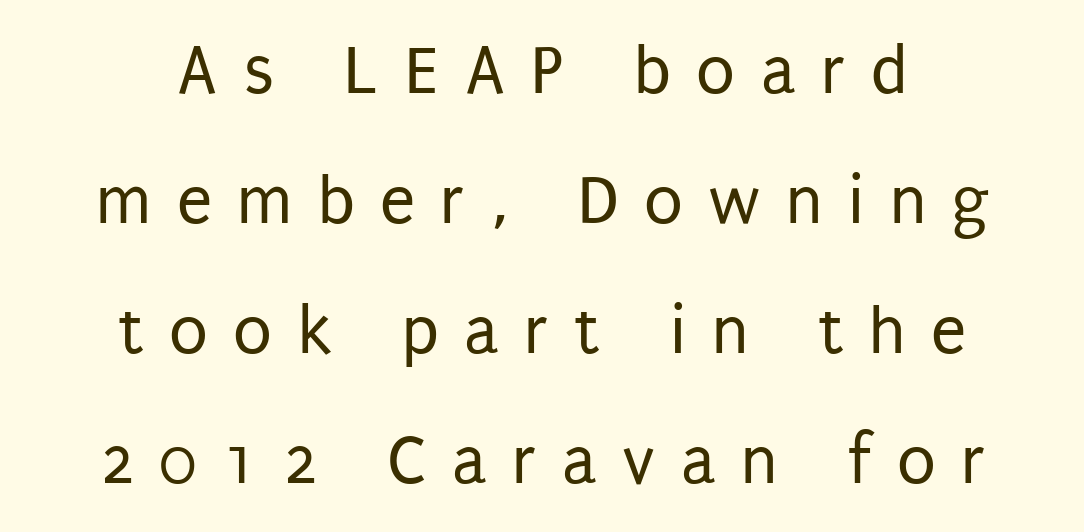
Each stroke keeps to a modest, everyday thickness or less. These lines are rendered in a variable-pitch font. Honestly, the letter spacing is so wide it's the main thing you notice. Any mark beneath the type? The region is blank.
